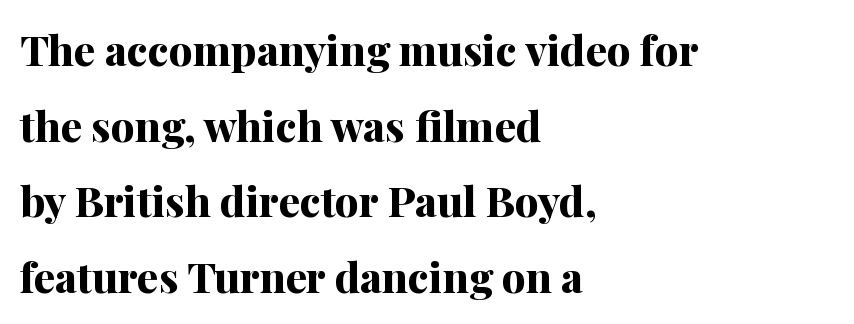
Q: Is the text bold? A: Yes.
Q: Is the text italic (slanted)? A: No, it is upright.
Q: Is the typeface a serif or a sans-serif typeface? A: Serif.
Q: Is the text underlined? A: No.
Q: How is the paragraph aligned? A: Left-aligned.
Q: Is the spacing between letters normal or unusually wide? A: Normal.
Q: Width (condensed, normal, or wide)? A: Normal.
Q: Stroke contrast? A: Medium.
Q: x-height? A: Medium.
Q: Monospaced? A: No.
